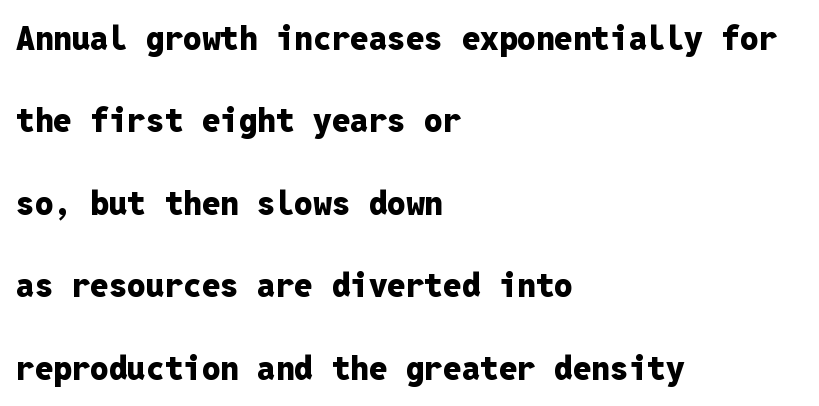
The image shows 33 px heavy sans-serif type, upright, monospaced; set left-aligned, loose line spacing (2.5x), normal letter spacing, not underlined; low stroke contrast and a medium x-height.
